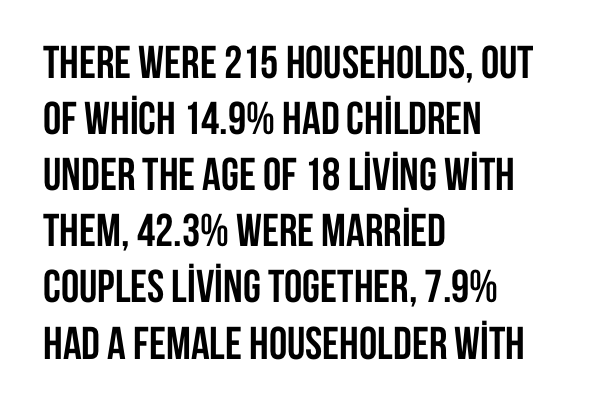
Q: Is the text bold? A: Yes.
Q: Is the text italic (slanted)? A: No, it is upright.
Q: Is the typeface a serif or a sans-serif typeface? A: Sans-serif.
Q: Is the text underlined? A: No.
Q: How is the paragraph aligned? A: Left-aligned.
Q: Is the spacing between letters normal or unusually wide? A: Normal.
Q: Width (condensed, normal, or wide)? A: Condensed.
Q: Stroke contrast? A: Low.
Q: x-height? A: Large.
Q: Monospaced? A: No.
